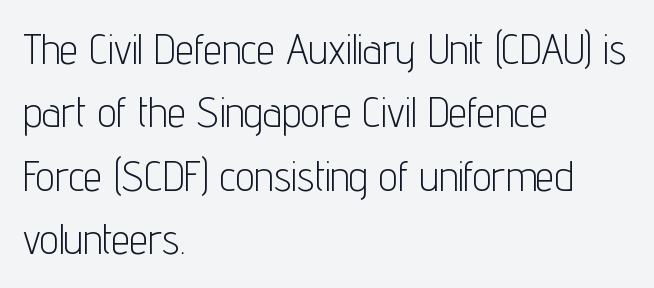
Q: Is the text bold? A: No.
Q: Is the text italic (slanted)? A: No, it is upright.
Q: Is the typeface a serif or a sans-serif typeface? A: Sans-serif.
Q: Is the text underlined? A: No.
Q: How is the paragraph aligned? A: Left-aligned.
Q: Is the spacing between letters normal or unusually wide? A: Normal.
Q: Is the spacing between lines tight, normal or loose? A: Normal.
Q: Width (condensed, normal, or wide)? A: Condensed.
Q: Stroke contrast? A: Low.
Q: x-height? A: Medium.
Q: Monospaced? A: No.
